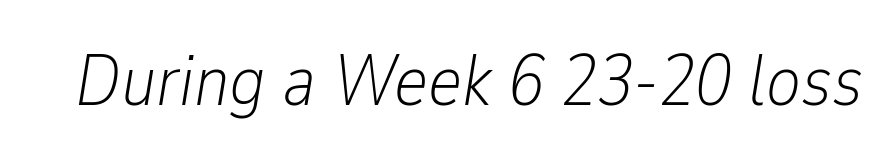
Q: Is the text bold? A: No.
Q: Is the text italic (slanted)? A: Yes, it leans right by about 9 degrees.
Q: Is the text underlined? A: No.
Q: Is the spacing between letters normal or unusually wide? A: Normal.
Q: Width (condensed, normal, or wide)? A: Condensed.
Q: Stroke contrast? A: Low.
Q: x-height? A: Medium.
Q: Monospaced? A: No.
